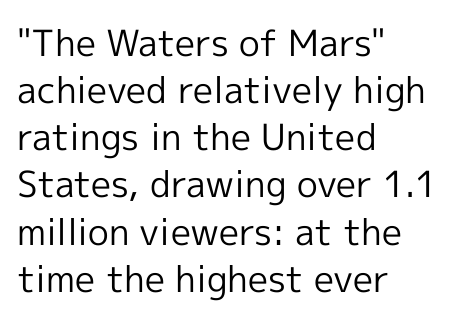
The image shows 36 px regular-weight sans-serif type, upright; set left-aligned, normal line spacing (1.31x), normal letter spacing, not underlined; a medium x-height.
